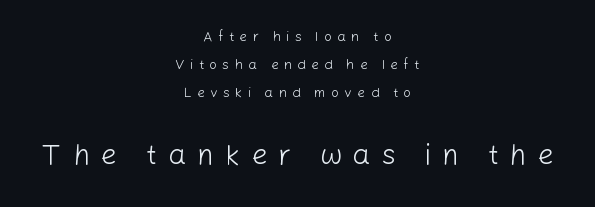
Proportional: the letters do not fall into vertical columns. Scale increases going downward across the two blocks. No word sits above an underline. Weight class: somewhere from thin through regular.
